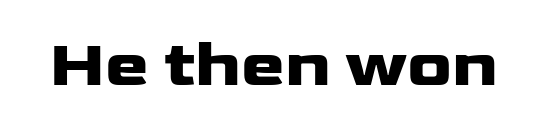
Each glyph is drawn with heavy, bold strokes. Here the designer chose a conventional face with non-uniform glyph widths. Style check: upright. Nobody touched the tracking dial on this one. A clean baseline with only descenders dipping below it.
